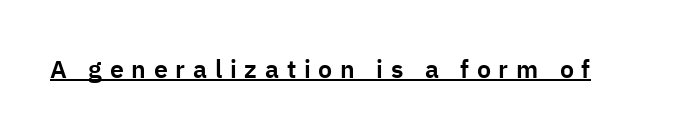
Q: Is the text italic (slanted)? A: No, it is upright.
Q: Is the text underlined? A: Yes.
Q: Is the spacing between letters normal or unusually wide? A: Unusually wide.
